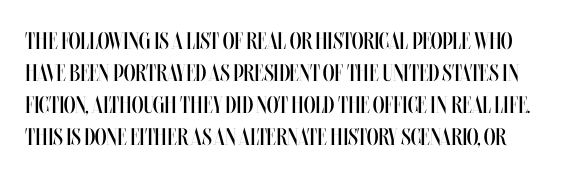
The image shows 24 px text type, upright; set normal line spacing (1.33x), normal letter spacing, not underlined.
